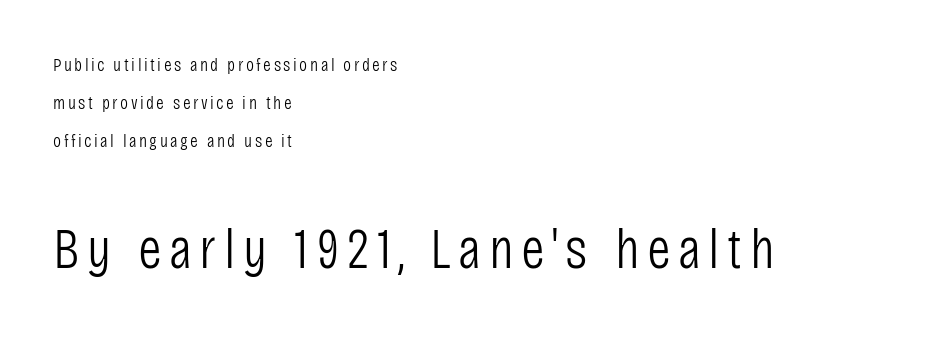
Q: Is the text bold? A: No.
Q: Is the text italic (slanted)? A: No, it is upright.
Q: Is the typeface a serif or a sans-serif typeface? A: Sans-serif.
Q: Is the text underlined? A: No.
Q: How is the paragraph aligned? A: Left-aligned.
Q: Is the spacing between lines tight, normal or loose? A: Loose.
Q: Which block of text is set in a larger size, the first (top) or the second (bottom)? A: The second (bottom) one.
Q: Width (condensed, normal, or wide)? A: Condensed.
Q: Stroke contrast? A: Low.
Q: x-height? A: Large.
Q: Monospaced? A: No.
